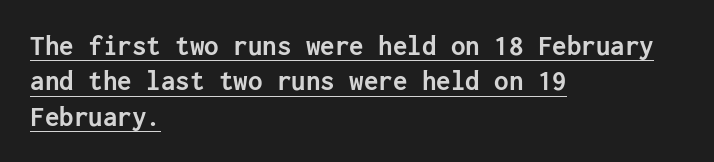
The image shows 29 px semibold sans-serif type, upright; set left-aligned, line spacing 1.22x, normal letter spacing, underlined; low stroke contrast and a medium x-height.
